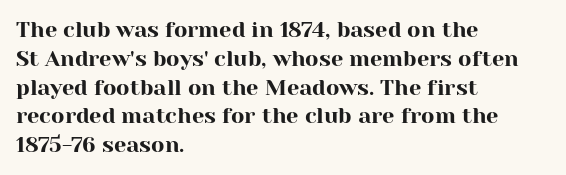
{"italic": "no", "underline": "no", "align": "left", "line_spacing": "normal", "line_spacing_ratio": 1.31, "letter_spacing": "normal", "letter_spacing_em": 0.0, "glyph_px": 22}
